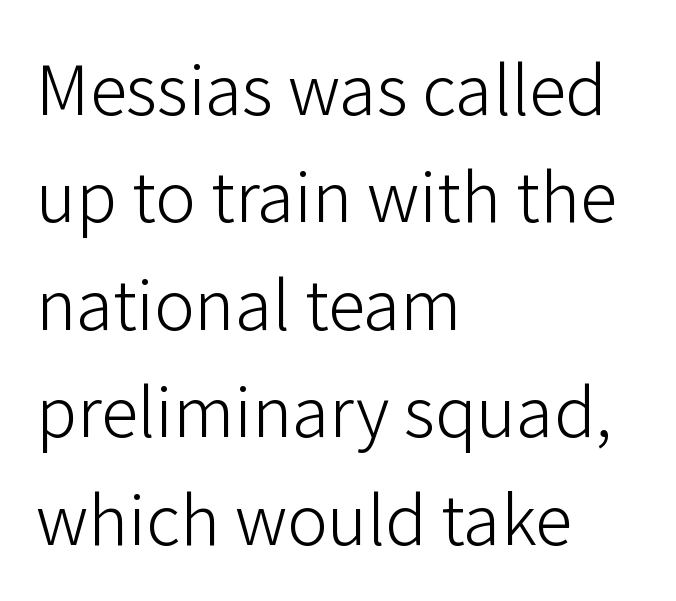
Q: Is the text bold? A: No.
Q: Is the text italic (slanted)? A: No, it is upright.
Q: Is the typeface a serif or a sans-serif typeface? A: Sans-serif.
Q: Is the text underlined? A: No.
Q: How is the paragraph aligned? A: Left-aligned.
Q: Is the spacing between letters normal or unusually wide? A: Normal.
Q: Is the spacing between lines tight, normal or loose? A: Normal.
Q: Width (condensed, normal, or wide)? A: Normal.
Q: Stroke contrast? A: Low.
Q: x-height? A: Medium.
Q: Monospaced? A: No.
